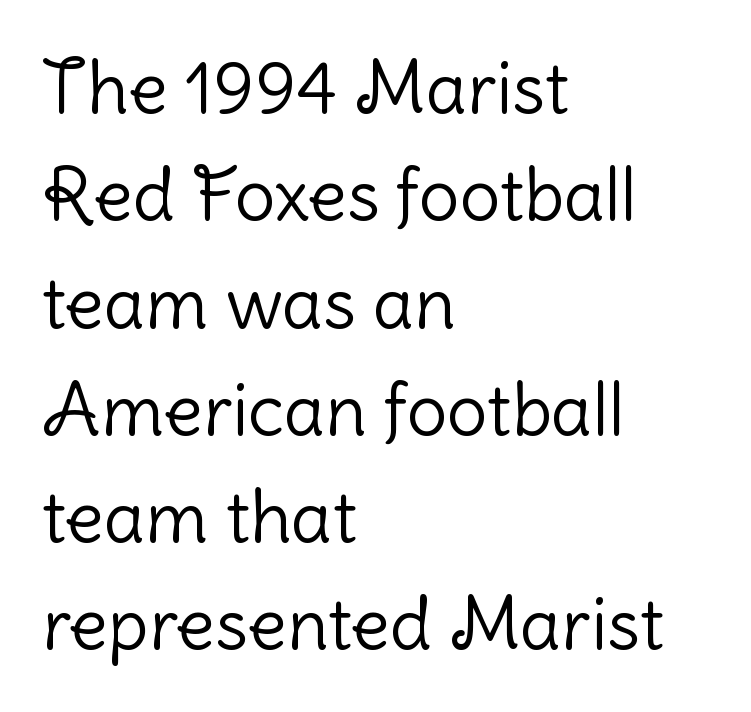
The image shows 72 px light sans-serif type, upright; set left-aligned, normal line spacing (1.49x), normal letter spacing, not underlined; low stroke contrast and a medium x-height.
